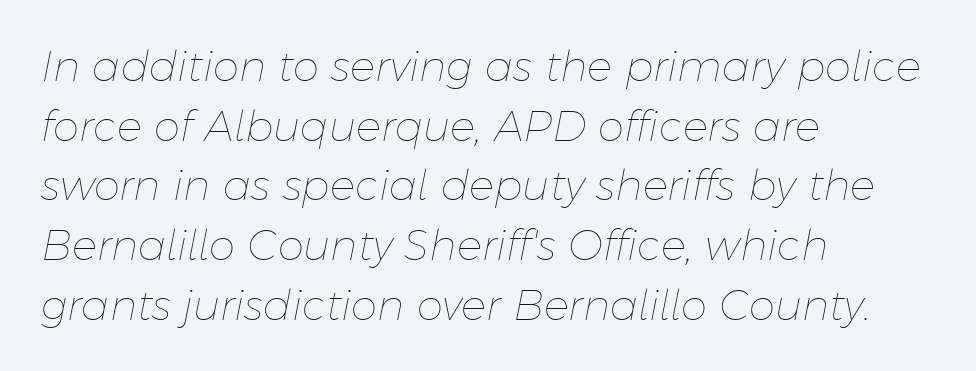
{"italic": "yes", "lean": "right", "slant_degrees": 11, "bold": "no", "weight": "thin", "width": "normal", "stroke_contrast": "low", "x_height": "medium", "monospaced": "no", "underline": "no", "align": "left", "line_spacing": "normal", "line_spacing_ratio": 1.42, "letter_spacing": "normal", "letter_spacing_em": 0.0, "glyph_px": 42}
